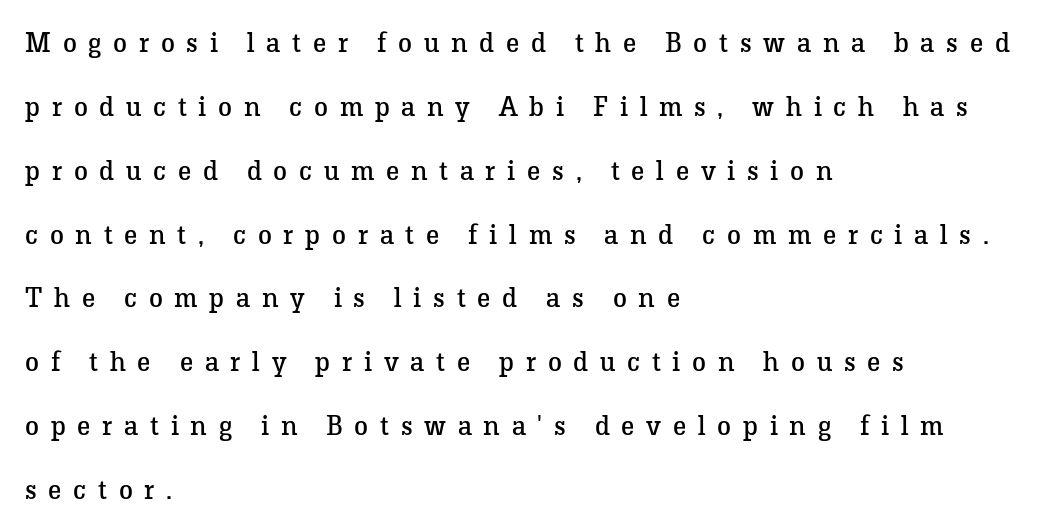
The image shows 28 px regular-weight serif type, upright; set left-aligned, loose line spacing (2.28x), unusually wide letter spacing (+0.42 em), not underlined; low stroke contrast and a medium x-height.
